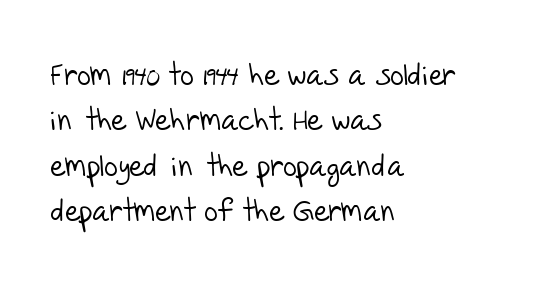
The image shows 30 px light sans-serif type; set left-aligned, normal line spacing (1.51x), normal letter spacing, not underlined; low stroke contrast and a large x-height.
